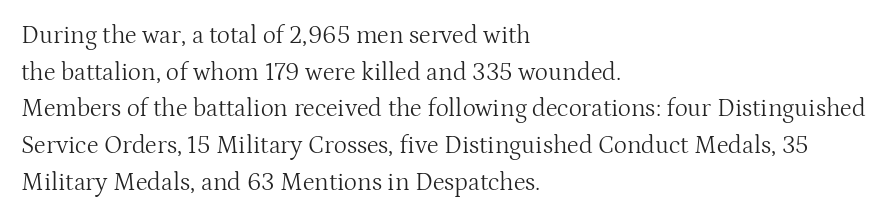
The image shows 25 px text type, upright; set left-aligned, normal line spacing (1.47x), normal letter spacing, not underlined.
